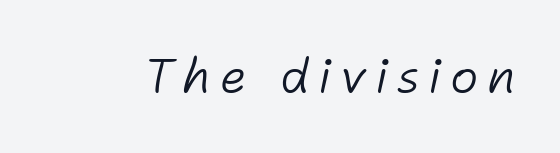
These glyphs show unthickened strokes, regular width or finer. The letters advance in unequal steps, a hallmark of proportional type. Beneath every word, the page is bare. The whole block is typeset with a tilt.
